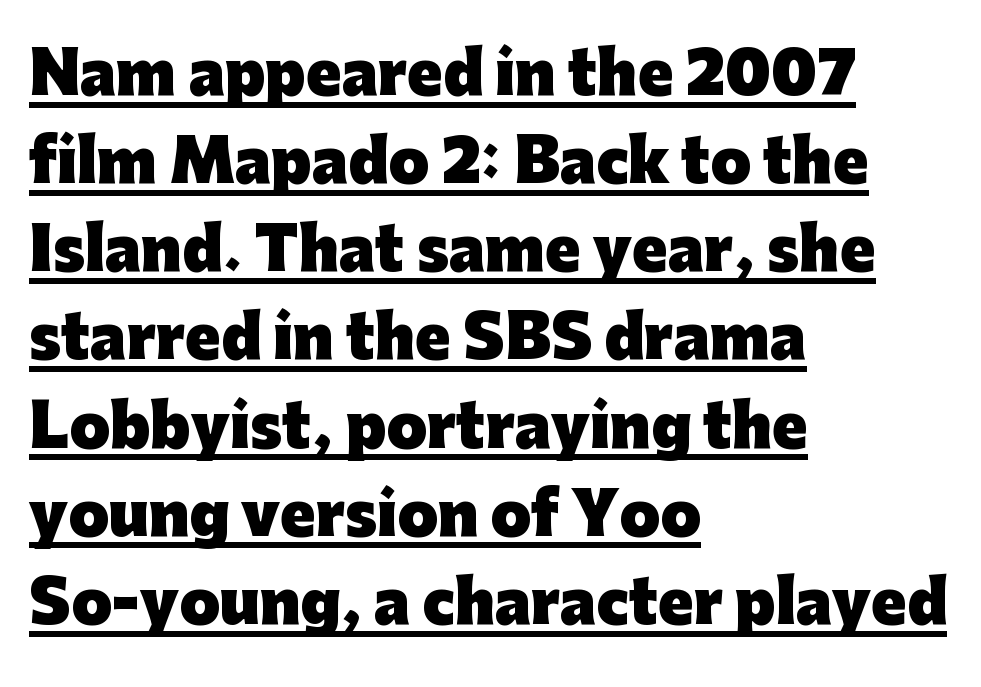
Italic? Not at all — the glyphs are vertical. A full-strength bold gives these letters their thick strokes. Is this a sans? Yes — the strokes have no serifs. The rendering uses natural spacing where letterforms have individual widths. The designer left line spacing at the default. The typesetter has applied underlining to the passage shown.
